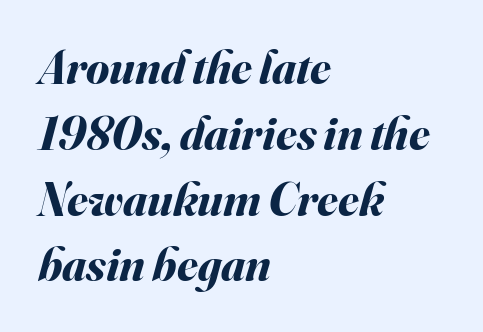
Caption: bold face, heavy strokes. Observe the ordinary spacing: letters are neighbours, not strangers. Anything drawn beneath the words? Only blank space. A typesetter would call this leading conventional body-copy spacing. Here the designer chose a conventional face with non-uniform glyph widths. A classic flush-left, rag-right setting is used for this passage.
